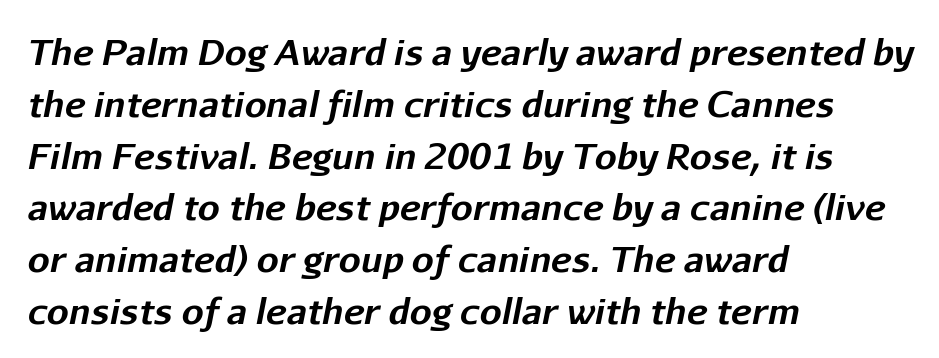
Strokes here are thick enough to call this a true bold. Regarding leading, the lines here are spaced in the standard way. No extra tracking has been applied to these lines. A clean baseline with only descenders dipping below it.
